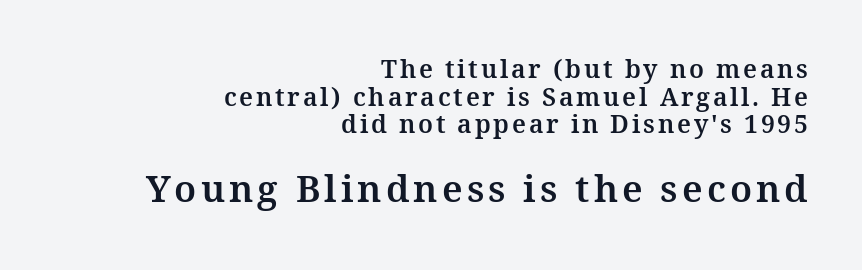
The image shows 37 px serif type, upright; set right-aligned, tight line spacing (1.11x), not underlined; the second (bottom) block is 1.48x larger; medium stroke contrast and a medium x-height.
